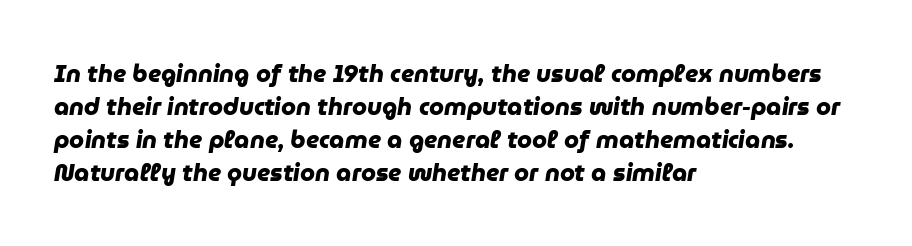
Q: Is the text bold? A: Yes.
Q: Is the text underlined? A: No.
Q: How is the paragraph aligned? A: Left-aligned.
Q: Is the spacing between letters normal or unusually wide? A: Normal.
Q: Is the spacing between lines tight, normal or loose? A: Normal.
